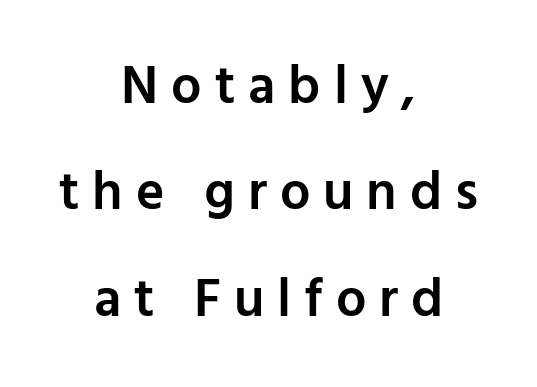
Each letter's strokes conclude bluntly, with no projecting serifs. The tracking jumps out immediately: characters are airy and widely separated. The face used here is a semibold: visibly heavier than regular, lighter than bold. The space between consecutive lines is lavish. Centered paragraph, ragged on both sides.
